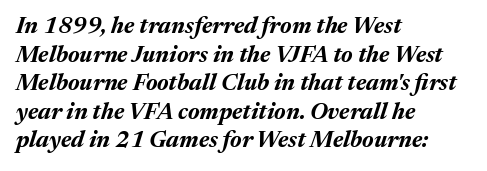
Q: Is the text bold? A: Yes.
Q: Is the text italic (slanted)? A: Yes, it leans right by about 17 degrees.
Q: Is the text underlined? A: No.
Q: How is the paragraph aligned? A: Left-aligned.
Q: Is the spacing between letters normal or unusually wide? A: Normal.
